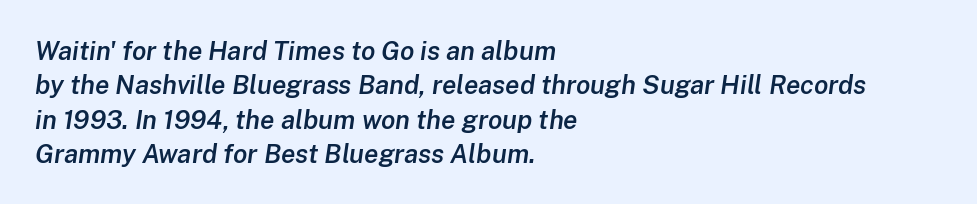
What weight is shown? A semibold, between regular and bold. The typesetter chose a ragged-right arrangement here. Nobody touched the tracking dial on this one. Notice how the stems are inclined rather than vertical — that's the hallmark of italics. The zone under the glyphs is completely vacant. Vertical spacing — default.
